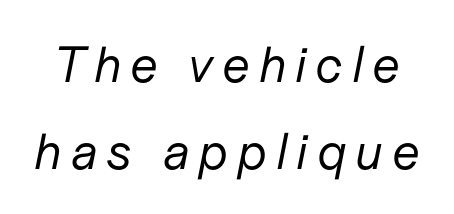
Q: Is the text bold? A: No.
Q: Is the text italic (slanted)? A: Yes, it leans right by about 11 degrees.
Q: Is the text underlined? A: No.
Q: Width (condensed, normal, or wide)? A: Normal.
Q: Stroke contrast? A: Low.
Q: x-height? A: Medium.
Q: Monospaced? A: No.
